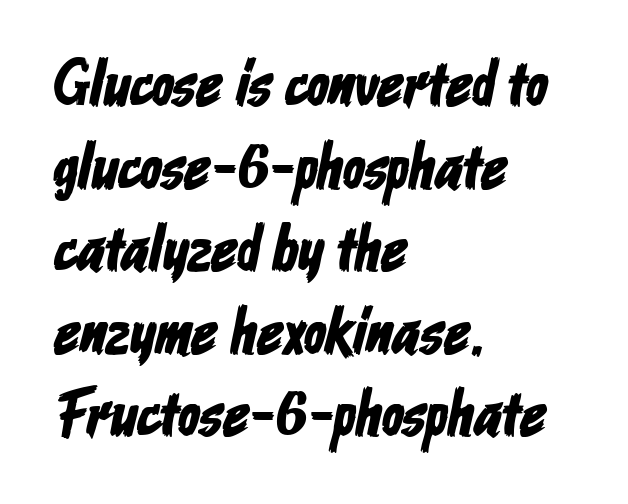
Q: Is the typeface a serif or a sans-serif typeface? A: Sans-serif.
Q: Is the text underlined? A: No.
Q: How is the paragraph aligned? A: Left-aligned.
Q: Is the spacing between letters normal or unusually wide? A: Normal.
Q: Is the spacing between lines tight, normal or loose? A: Normal.
Q: Width (condensed, normal, or wide)? A: Condensed.
Q: Stroke contrast? A: Low.
Q: x-height? A: Medium.
Q: Monospaced? A: No.
